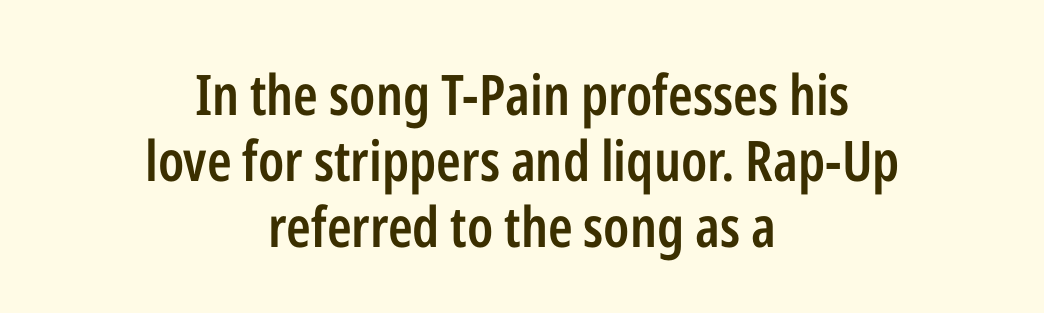
{"serif": "no", "italic": "no", "bold": "semi", "weight": "semibold", "width": "condensed", "stroke_contrast": "low", "x_height": "medium", "monospaced": "no", "underline": "no", "align": "center", "line_spacing_ratio": 1.18, "letter_spacing": "normal", "letter_spacing_em": 0.0, "glyph_px": 56}
